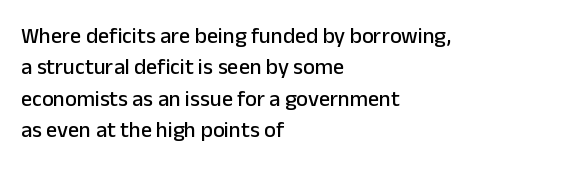
Q: Is the text italic (slanted)? A: No, it is upright.
Q: Is the text underlined? A: No.
Q: How is the paragraph aligned? A: Left-aligned.
Q: Is the spacing between letters normal or unusually wide? A: Normal.
Q: Is the spacing between lines tight, normal or loose? A: Normal.
